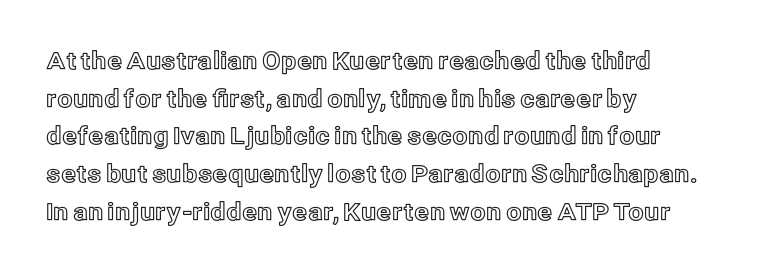
Students, observe: this is what conventionally led text looks like. When letters stand straight like this, we call the style roman or upright. Horizontally, the lines are justified to the leading edge only. The type is set solid horizontally, with unmodified tracking. The baseline area is clear.
